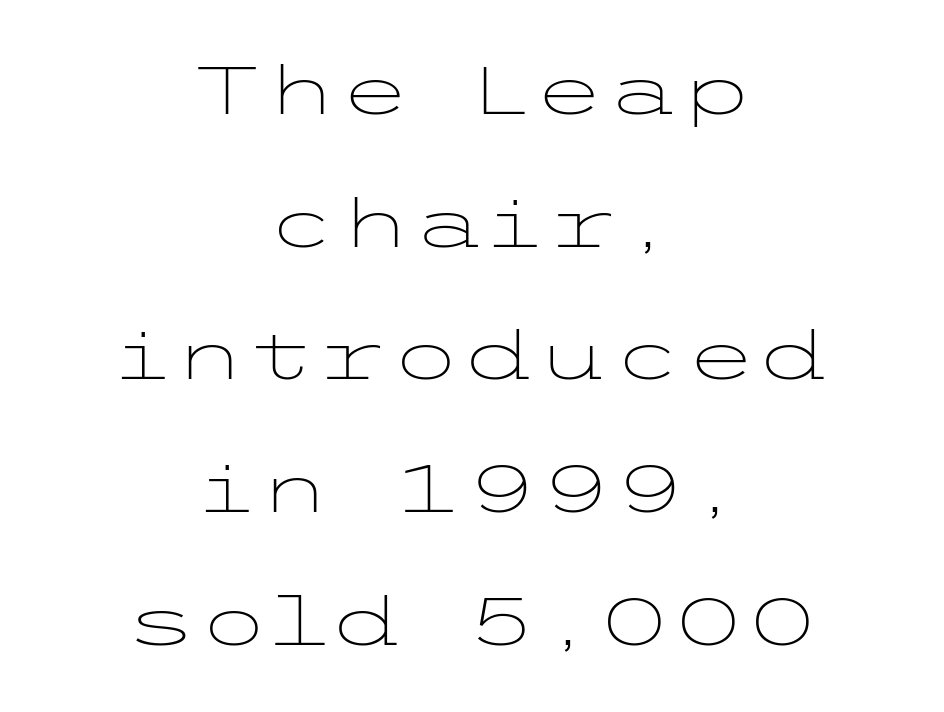
Q: Is the text bold? A: No.
Q: Is the text italic (slanted)? A: No, it is upright.
Q: Is the typeface a serif or a sans-serif typeface? A: Sans-serif.
Q: Is the text underlined? A: No.
Q: How is the paragraph aligned? A: Centered.
Q: Is the spacing between letters normal or unusually wide? A: Normal.
Q: Is the spacing between lines tight, normal or loose? A: Loose.
Q: Width (condensed, normal, or wide)? A: Wide.
Q: Stroke contrast? A: Low.
Q: x-height? A: Medium.
